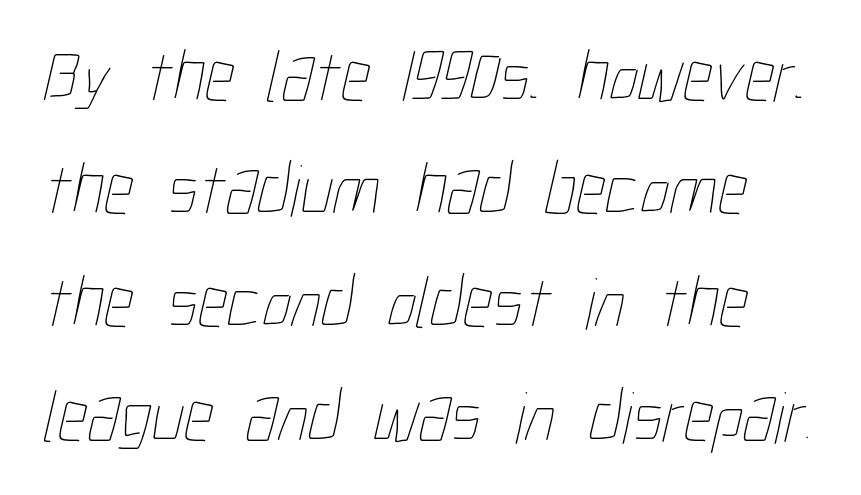
{"bold": "no", "weight": "thin", "width": "condensed", "stroke_contrast": "low", "x_height": "medium", "monospaced": "no", "underline": "no", "line_spacing": "normal", "line_spacing_ratio": 1.53, "letter_spacing": "normal", "letter_spacing_em": 0.0, "glyph_px": 74}
